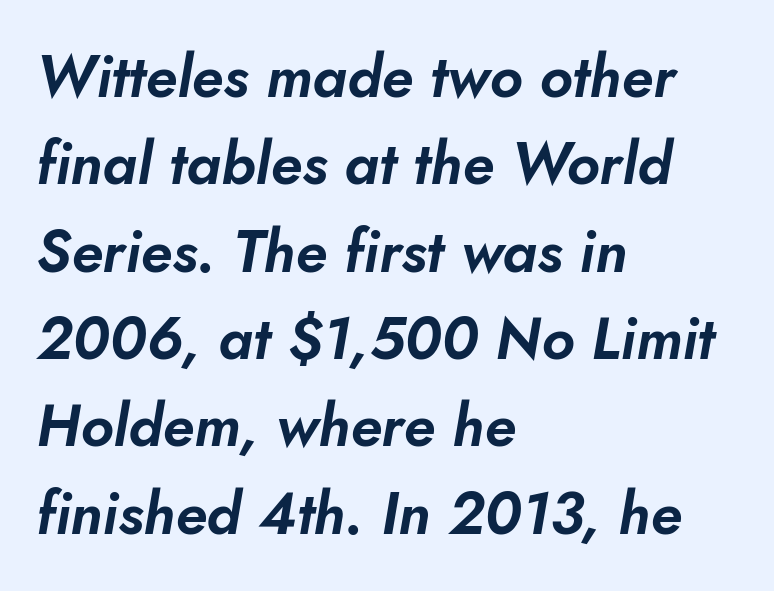
The image shows 59 px text type, italic (leaning right); set left-aligned, normal line spacing (1.48x), normal letter spacing, not underlined; low stroke contrast and a small x-height.
